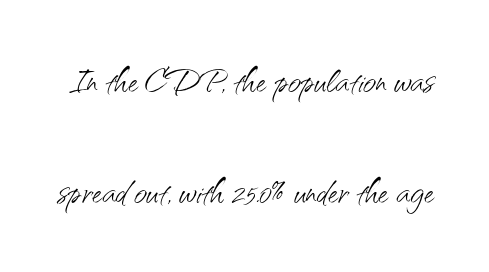
{"serif": "no", "bold": "no", "weight": "light", "width": "normal", "stroke_contrast": "medium", "x_height": "small", "monospaced": "no", "underline": "no", "line_spacing": "loose", "line_spacing_ratio": 2.47, "letter_spacing": "normal", "letter_spacing_em": 0.0, "glyph_px": 45}
